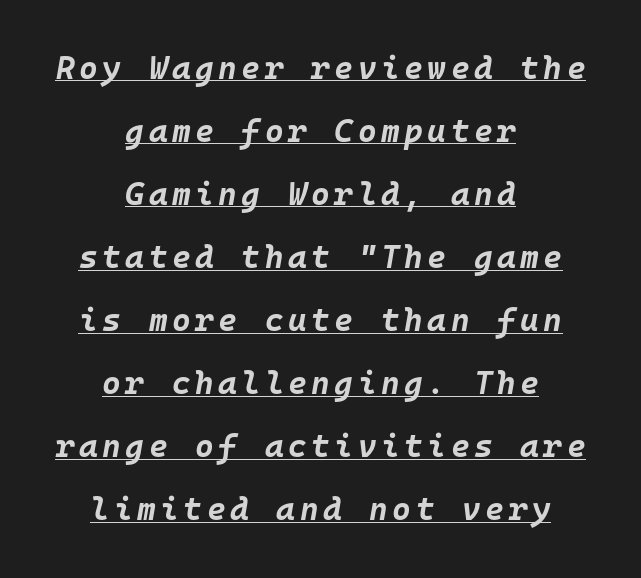
Q: Is the text bold? A: Yes.
Q: Is the text italic (slanted)? A: Yes, it leans right by about 10 degrees.
Q: Is the text underlined? A: Yes.
Q: How is the paragraph aligned? A: Centered.
Q: Is the spacing between lines tight, normal or loose? A: Loose.
Q: Width (condensed, normal, or wide)? A: Normal.
Q: Stroke contrast? A: Low.
Q: x-height? A: Large.
Q: Monospaced? A: Yes.
